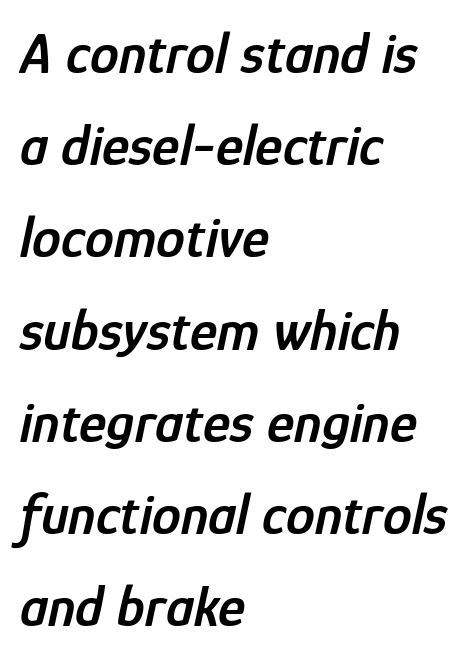
The image shows 58 px semibold, condensed type, italic (leaning right); set left-aligned, normal line spacing (1.59x), normal letter spacing, not underlined; low stroke contrast and a medium x-height.
